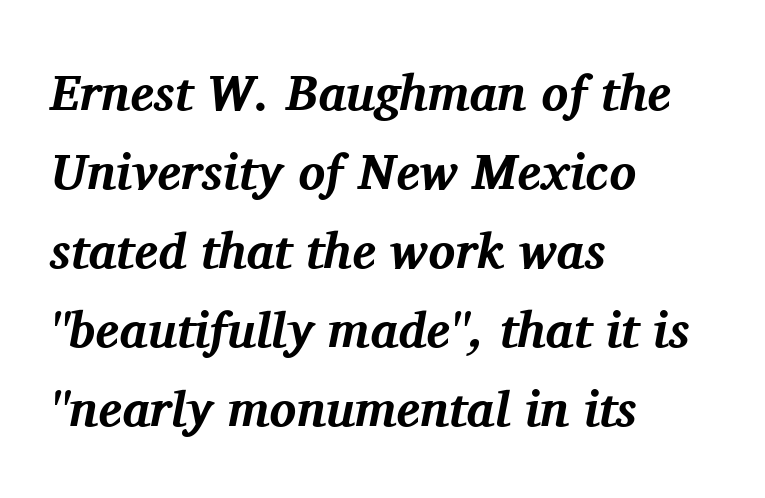
{"serif": "yes", "italic": "yes", "lean": "right", "slant_degrees": 11, "bold": "yes", "weight": "bold", "width": "normal", "stroke_contrast": "medium", "x_height": "medium", "monospaced": "no", "underline": "no", "align": "left", "line_spacing": "normal", "line_spacing_ratio": 1.58, "letter_spacing": "normal", "letter_spacing_em": 0.0, "glyph_px": 50}
